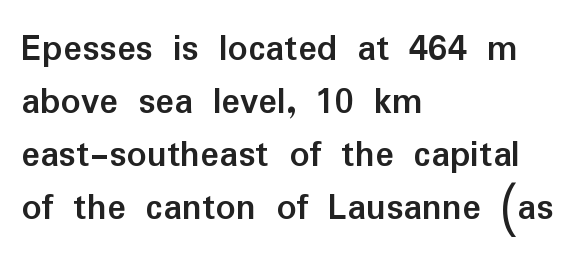
Q: Is the text bold? A: Yes.
Q: Is the text italic (slanted)? A: No, it is upright.
Q: Is the typeface a serif or a sans-serif typeface? A: Sans-serif.
Q: Is the text underlined? A: No.
Q: How is the paragraph aligned? A: Left-aligned.
Q: Is the spacing between letters normal or unusually wide? A: Normal.
Q: Is the spacing between lines tight, normal or loose? A: Normal.
Q: Width (condensed, normal, or wide)? A: Normal.
Q: Stroke contrast? A: Low.
Q: x-height? A: Medium.
Q: Monospaced? A: No.
